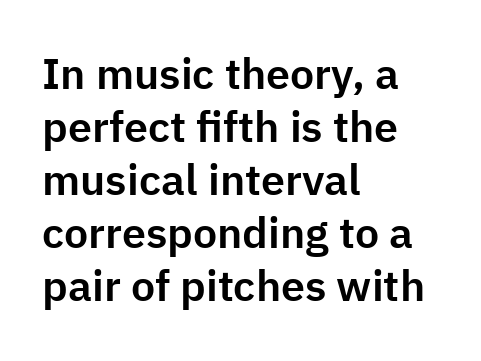
Does the copy run flush right? No — it runs flush left. Does the type have serifs? No, each stem ends abruptly. The lettering holds an erect, upright posture throughout. Underlining? Definitely not there. Look at the tracking — it's just the regular setting, nothing added. You could not count columns in this text — the font is proportionally spaced.
